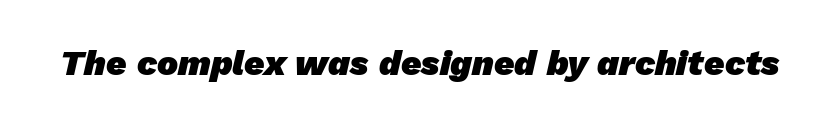
The image shows 35 px heavy sans-serif type; set normal letter spacing, not underlined; low stroke contrast and a medium x-height.
